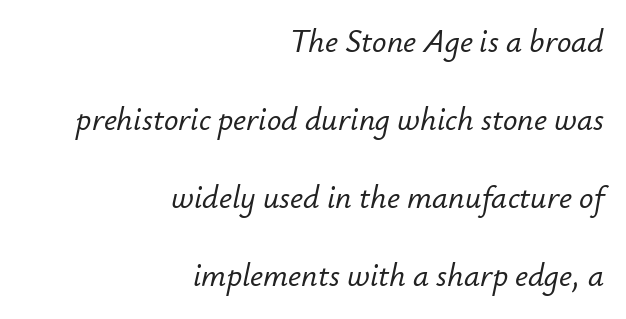
{"italic": "yes", "lean": "right", "slant_degrees": 12, "width": "normal", "stroke_contrast": "low", "x_height": "small", "monospaced": "no", "underline": "no", "align": "right", "line_spacing": "loose", "line_spacing_ratio": 2.44, "letter_spacing": "normal", "letter_spacing_em": 0.0, "glyph_px": 32}
